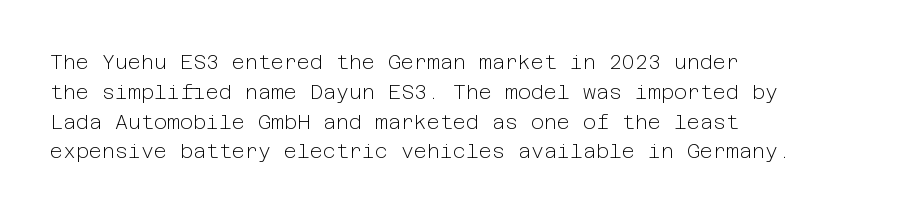
Rule under the text: the space is simply empty. Upright lettering throughout. This rendering leaves character spacing at its baseline value. If you drew a ruler down the left edge, every line would touch it. Is there much room between lines? A standard amount, neither cramped nor airy. This reads as an unemphasized weight, regular at the heaviest.
